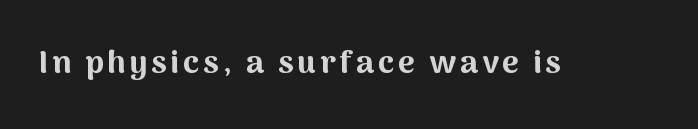
Looks like regular typesetting: each glyph gets only the width it needs. This is the regular roman posture of the typeface. Nobody drew a line under any word here. You can tell from the bare stems that sans-serif type was used. Strong, thick strokes mark this as bold type.
